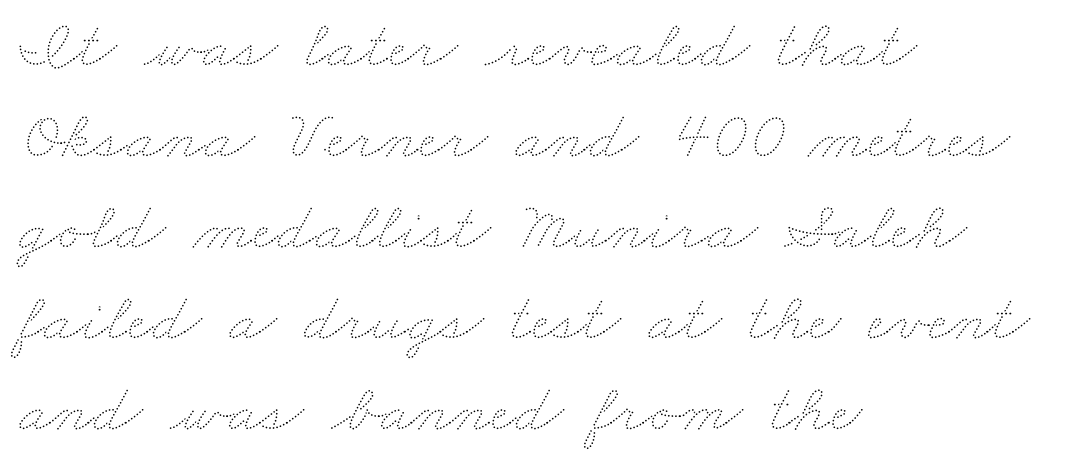
What stands out about the letter spacing? Nothing — it is the standard amount. Looks like regular typesetting: each glyph gets only the width it needs. Descenders hang freely into open space. The setting favours the left margin, as ordinary paragraphs usually do. The vertical gap from one line to the next is medium. Is this a heavy cut? Hardly; it is regular or lighter.
